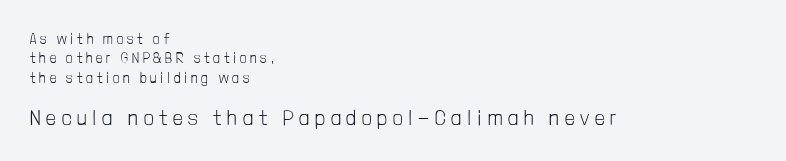
Note: smaller setting up top, larger setting below. The strokes are not fattened; the text isn't bold. Layout note: lines flush left. Successive baselines arrive at the customary interval. A typesetter would call this heavily tracked-out type. Beneath every word, the page is bare.
